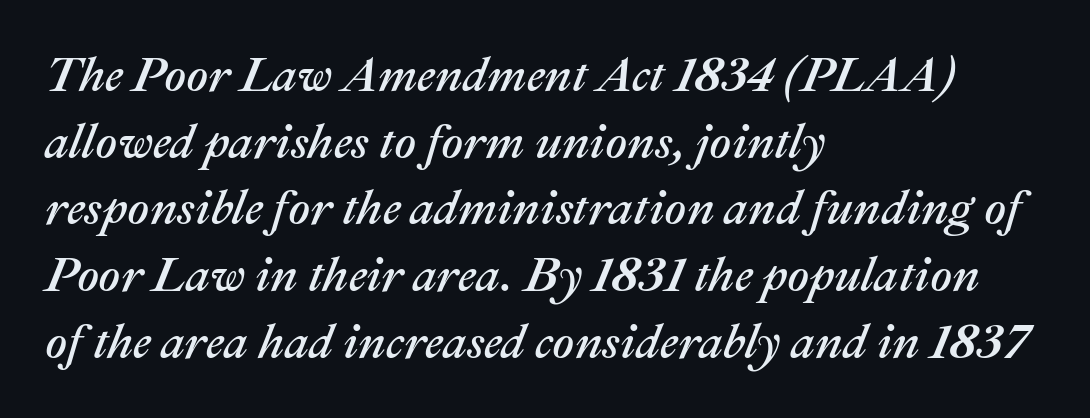
Q: Is the text italic (slanted)? A: Yes, it leans right by about 22 degrees.
Q: Is the text underlined? A: No.
Q: How is the paragraph aligned? A: Left-aligned.
Q: Is the spacing between letters normal or unusually wide? A: Normal.
Q: Is the spacing between lines tight, normal or loose? A: Normal.
Q: Width (condensed, normal, or wide)? A: Normal.
Q: Stroke contrast? A: Medium.
Q: x-height? A: Medium.
Q: Monospaced? A: No.
